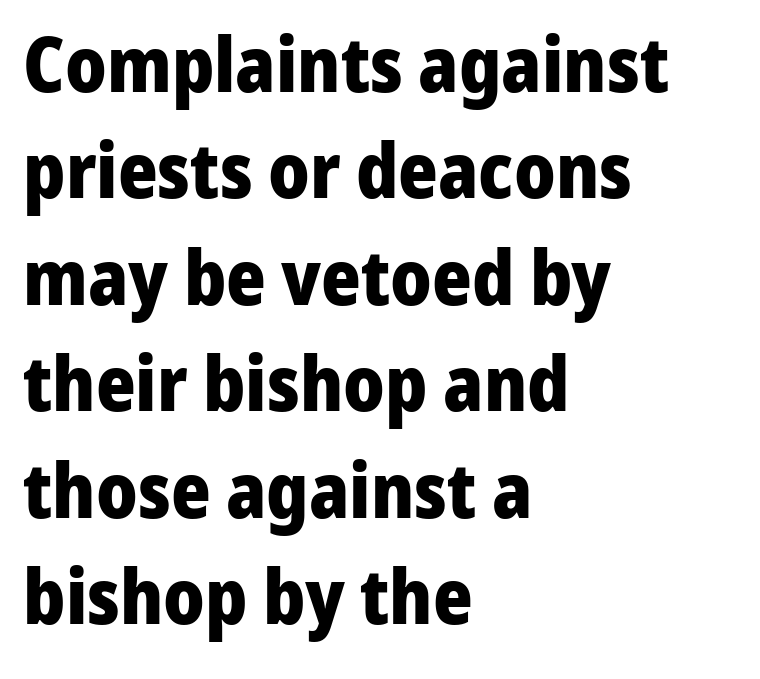
Q: Is the text bold? A: Yes.
Q: Is the text italic (slanted)? A: No, it is upright.
Q: Is the typeface a serif or a sans-serif typeface? A: Sans-serif.
Q: Is the text underlined? A: No.
Q: How is the paragraph aligned? A: Left-aligned.
Q: Is the spacing between letters normal or unusually wide? A: Normal.
Q: Is the spacing between lines tight, normal or loose? A: Normal.
Q: Width (condensed, normal, or wide)? A: Normal.
Q: Stroke contrast? A: Low.
Q: x-height? A: Medium.
Q: Monospaced? A: No.
